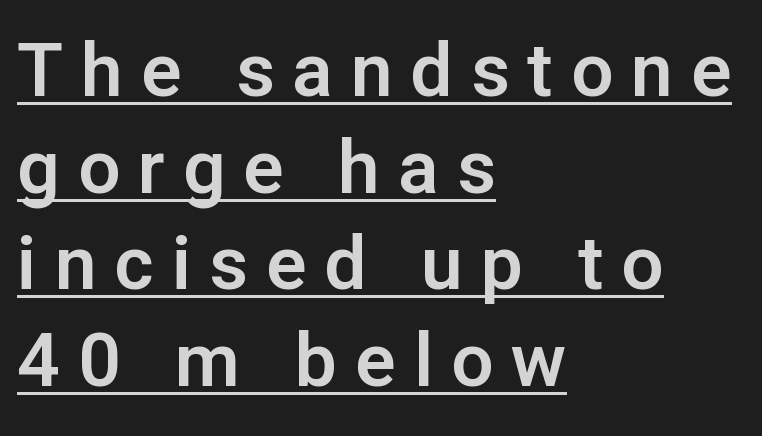
When letters stand straight like this, we call the style roman or upright. The passage shown has open, widely tracked lettering throughout. A typesetter would label this face a sans. The vertical gap from one line to the next is medium. Spacing verdict: proportional, widths tailored to each character. The glyphs are accompanied by a horizontal stroke just below them.
